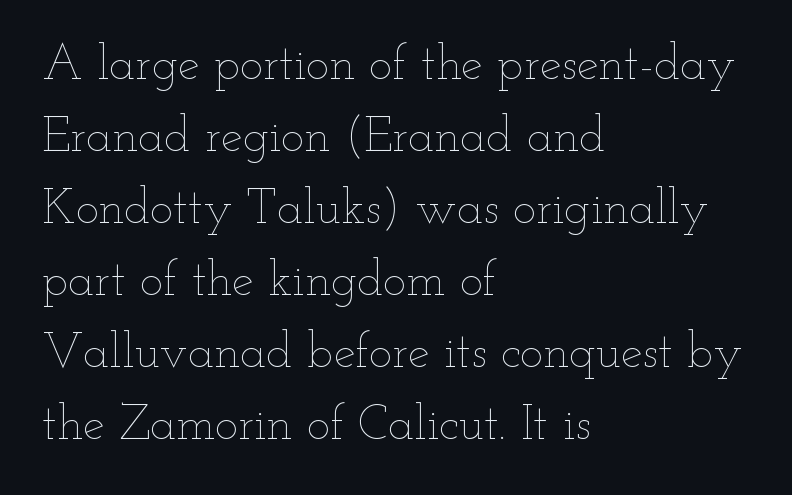
Characters follow at the spacing the type designer built in. Ordinary non-slanted type is in use. The font is comparable to plain body text, perhaps lighter. Proportional: the letters do not fall into vertical columns. Layout note: lines flush left. Anything drawn beneath the words? Only blank space.
